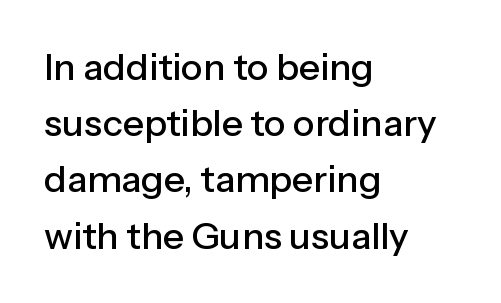
Q: Is the text italic (slanted)? A: No, it is upright.
Q: Is the typeface a serif or a sans-serif typeface? A: Sans-serif.
Q: Is the text underlined? A: No.
Q: How is the paragraph aligned? A: Left-aligned.
Q: Is the spacing between letters normal or unusually wide? A: Normal.
Q: Is the spacing between lines tight, normal or loose? A: Normal.
Q: Width (condensed, normal, or wide)? A: Normal.
Q: Stroke contrast? A: Low.
Q: x-height? A: Medium.
Q: Monospaced? A: No.
